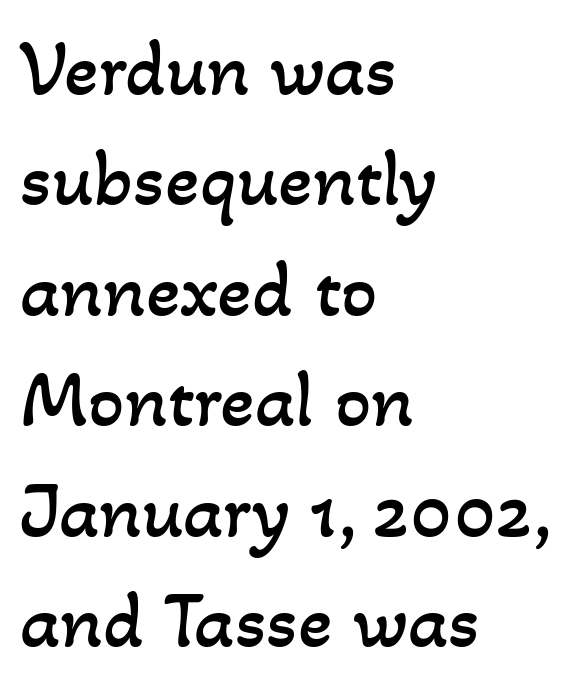
Q: Is the text bold? A: No.
Q: Is the text underlined? A: No.
Q: How is the paragraph aligned? A: Left-aligned.
Q: Is the spacing between letters normal or unusually wide? A: Normal.
Q: Is the spacing between lines tight, normal or loose? A: Normal.
Q: Width (condensed, normal, or wide)? A: Normal.
Q: Stroke contrast? A: Low.
Q: x-height? A: Small.
Q: Monospaced? A: No.
